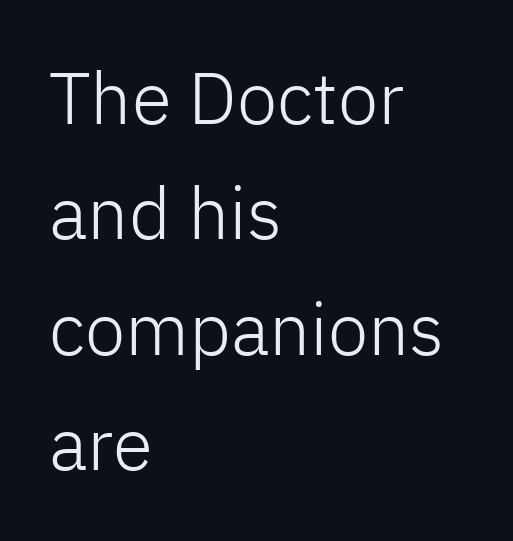
Note: no serifs on the glyphs. Is this a fixed-width face? No — the glyphs have proportional, varying widths. Standard letterfit; no display-style spreading of the glyphs. Students, observe: this is what conventionally led text looks like. Underline: absent.
